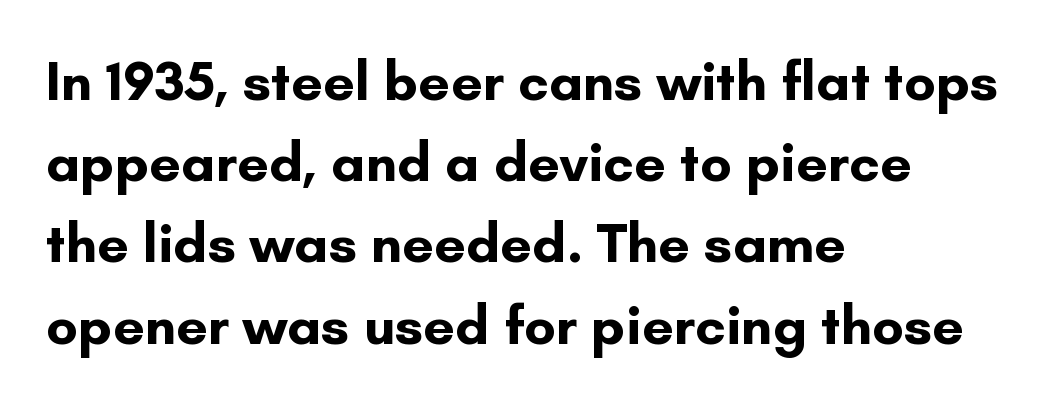
The image shows 56 px bold sans-serif type, upright; set left-aligned, normal line spacing (1.45x), normal letter spacing, not underlined; low stroke contrast and a small x-height.
